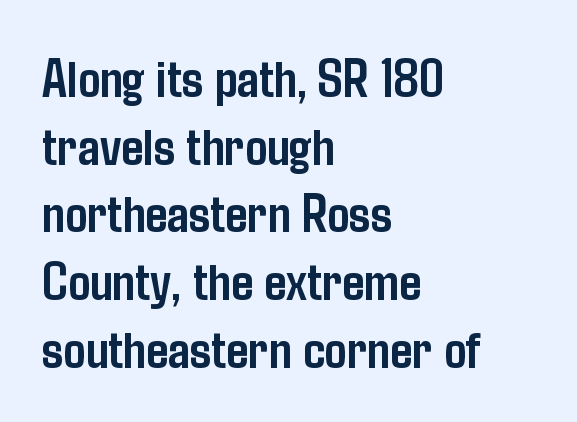
{"serif": "no", "italic": "no", "bold": "yes", "weight": "semibold", "width": "condensed", "stroke_contrast": "low", "x_height": "medium", "monospaced": "no", "underline": "no", "align": "left", "line_spacing_ratio": 1.23, "letter_spacing": "normal", "letter_spacing_em": 0.0, "glyph_px": 55}
